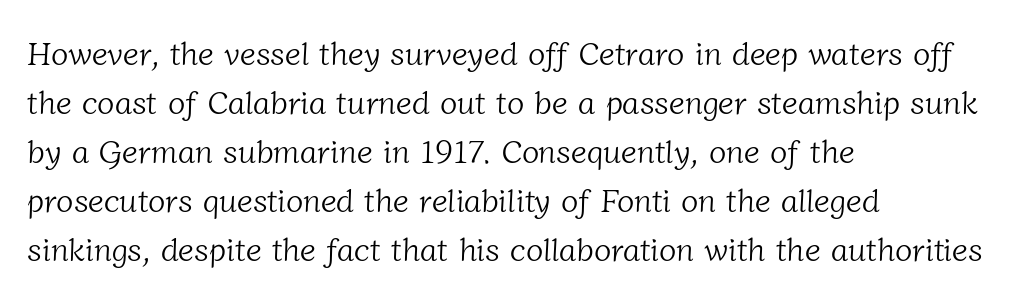
The image shows 32 px light serif type; set left-aligned, normal line spacing (1.53x), normal letter spacing, not underlined; low stroke contrast and a medium x-height.
